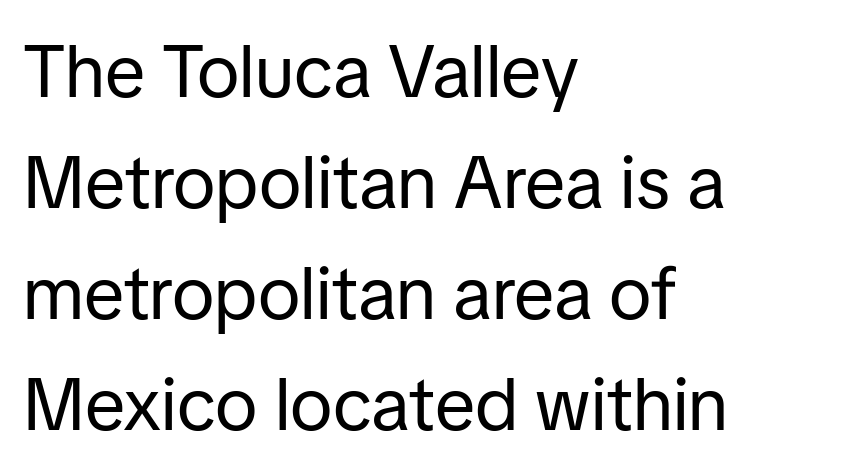
Q: Is the text bold? A: No.
Q: Is the text italic (slanted)? A: No, it is upright.
Q: Is the typeface a serif or a sans-serif typeface? A: Sans-serif.
Q: Is the text underlined? A: No.
Q: How is the paragraph aligned? A: Left-aligned.
Q: Is the spacing between letters normal or unusually wide? A: Normal.
Q: Is the spacing between lines tight, normal or loose? A: Normal.
Q: Width (condensed, normal, or wide)? A: Normal.
Q: Stroke contrast? A: Low.
Q: x-height? A: Medium.
Q: Monospaced? A: No.
